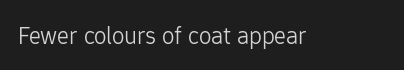
The image shows 25 px text type, upright; set normal letter spacing, not underlined.
